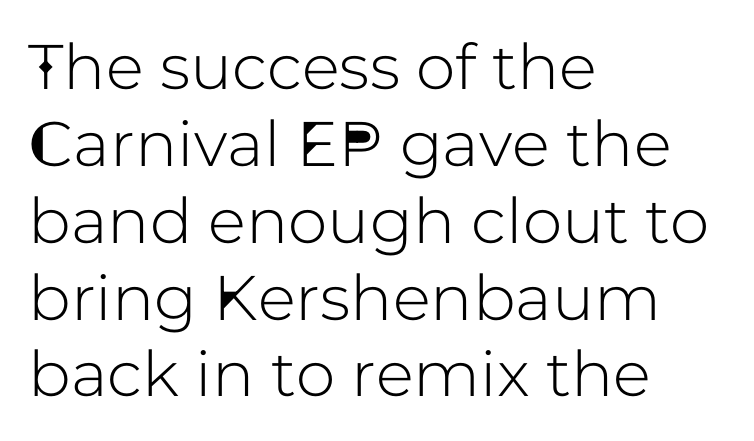
{"serif": "no", "italic": "no", "width": "normal", "stroke_contrast": "low", "x_height": "medium", "monospaced": "no", "underline": "no", "align": "left", "line_spacing_ratio": 1.22, "letter_spacing": "normal", "letter_spacing_em": 0.0, "glyph_px": 63}
